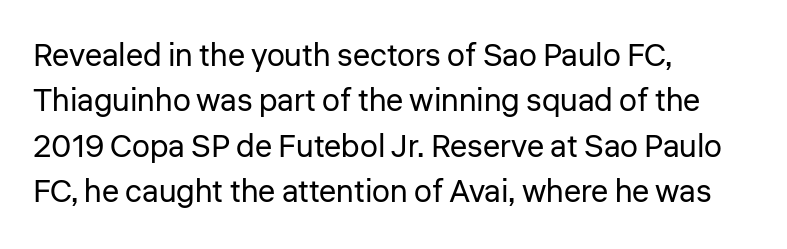
Q: Is the text bold? A: No.
Q: Is the text italic (slanted)? A: No, it is upright.
Q: Is the typeface a serif or a sans-serif typeface? A: Sans-serif.
Q: Is the text underlined? A: No.
Q: How is the paragraph aligned? A: Left-aligned.
Q: Is the spacing between letters normal or unusually wide? A: Normal.
Q: Is the spacing between lines tight, normal or loose? A: Normal.
Q: Width (condensed, normal, or wide)? A: Normal.
Q: Stroke contrast? A: Low.
Q: x-height? A: Medium.
Q: Monospaced? A: No.
